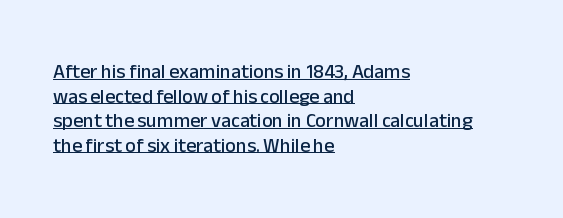
The image shows 20 px text type, upright; set left-aligned, line spacing 1.23x, normal letter spacing, underlined.
